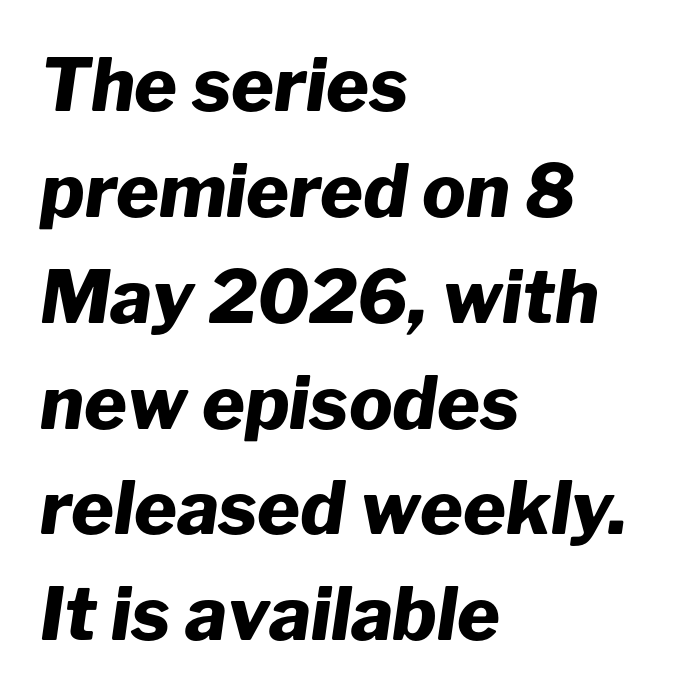
{"italic": "yes", "lean": "right", "slant_degrees": 8, "bold": "yes", "weight": "heavy", "width": "normal", "stroke_contrast": "low", "x_height": "medium", "monospaced": "no", "underline": "no", "align": "left", "line_spacing": "normal", "line_spacing_ratio": 1.45, "letter_spacing": "normal", "letter_spacing_em": 0.0, "glyph_px": 73}
